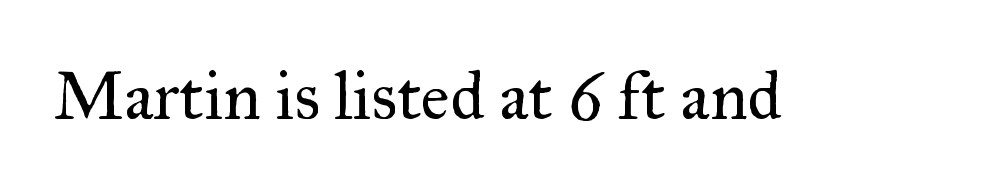
The image shows 69 px regular-weight serif type, upright; set normal letter spacing, not underlined; medium stroke contrast and a small x-height.
